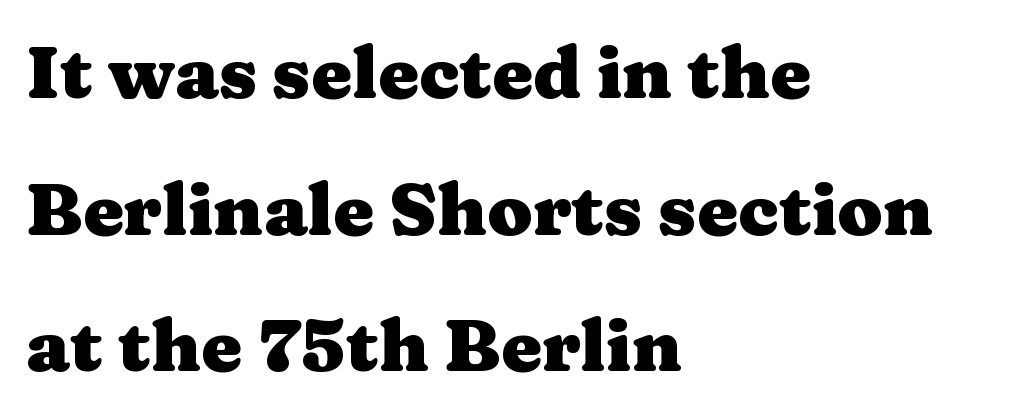
Q: Is the text bold? A: Yes.
Q: Is the text italic (slanted)? A: No, it is upright.
Q: Is the typeface a serif or a sans-serif typeface? A: Serif.
Q: Is the text underlined? A: No.
Q: How is the paragraph aligned? A: Left-aligned.
Q: Is the spacing between letters normal or unusually wide? A: Normal.
Q: Width (condensed, normal, or wide)? A: Wide.
Q: Stroke contrast? A: Medium.
Q: x-height? A: Medium.
Q: Monospaced? A: No.
